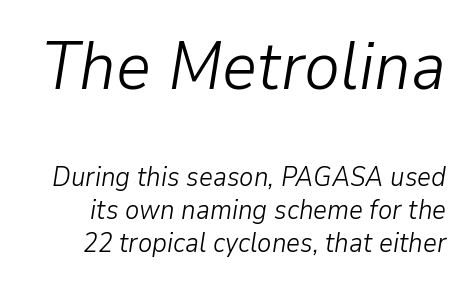
Q: Is the text bold? A: No.
Q: Is the text italic (slanted)? A: Yes, it leans right by about 9 degrees.
Q: Is the text underlined? A: No.
Q: Is the spacing between letters normal or unusually wide? A: Normal.
Q: Which block of text is set in a larger size, the first (top) or the second (bottom)? A: The first (top) one.
Q: Width (condensed, normal, or wide)? A: Normal.
Q: Stroke contrast? A: Low.
Q: x-height? A: Medium.
Q: Monospaced? A: No.
